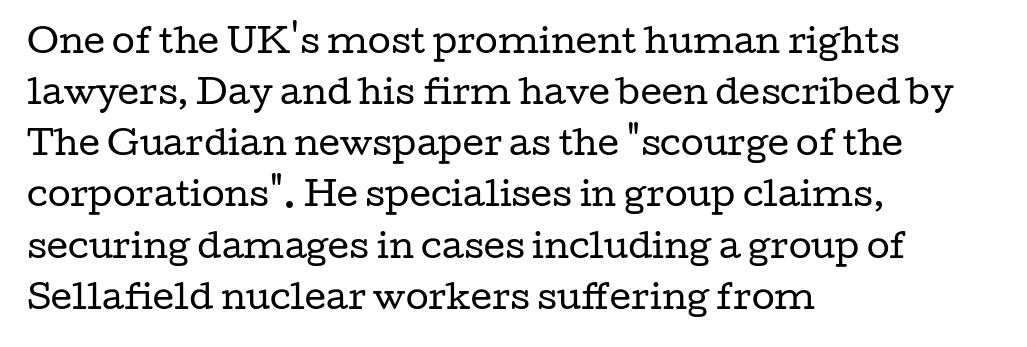
The letters advance in unequal steps, a hallmark of proportional type. The vertical gap from one line to the next is medium. A classic flush-left, rag-right setting is used for this passage. A quiet, ordinary-to-light weight characterises the typeface. Anything drawn beneath the words? Only blank space. Tracking value appears to be zero — textbook default spacing.
